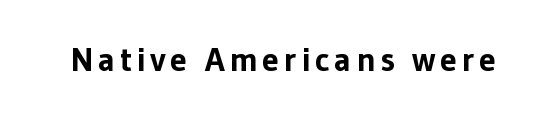
{"serif": "no", "italic": "no", "bold": "yes", "weight": "bold", "width": "normal", "stroke_contrast": "low", "x_height": "medium", "monospaced": "no", "underline": "no", "glyph_px": 34}
